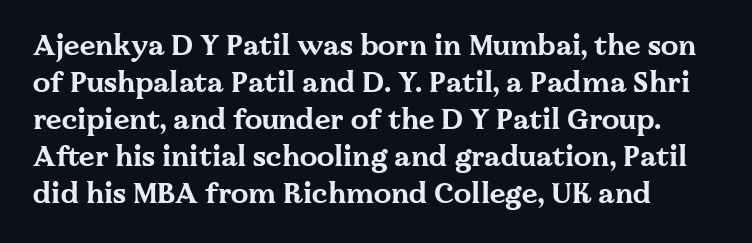
The image shows 28 px bold, wide serif type, upright; set normal line spacing (1.32x), normal letter spacing, not underlined; medium stroke contrast and a medium x-height.
